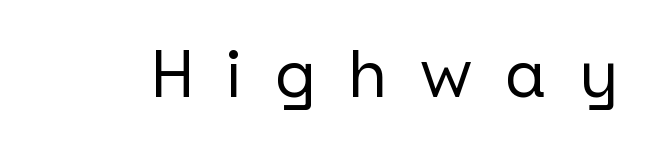
The image shows 67 px sans-serif type, upright; set unusually wide letter spacing (+0.49 em), not underlined; low stroke contrast and a medium x-height.
